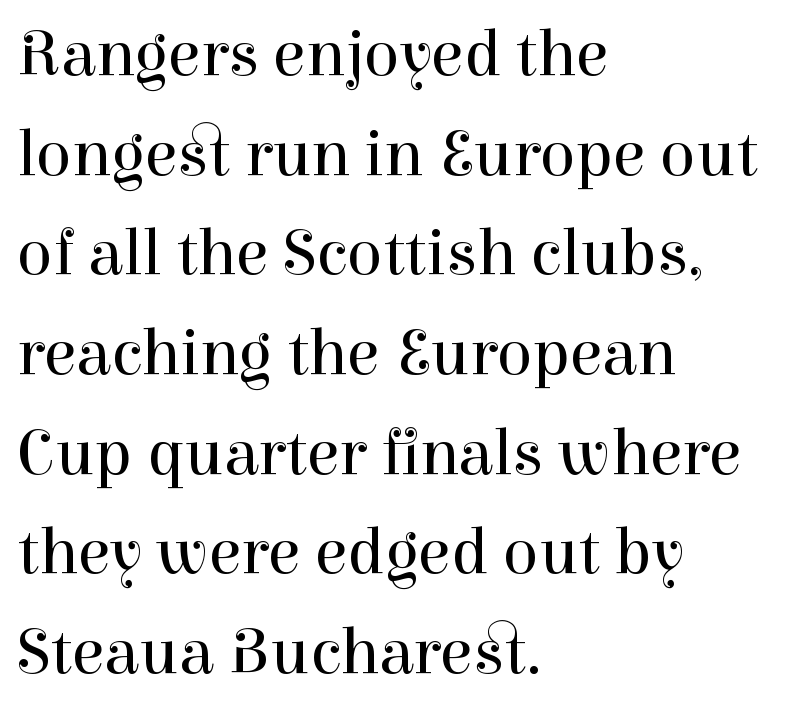
The image shows 66 px regular-weight serif type, upright; set left-aligned, normal line spacing (1.51x), normal letter spacing, not underlined; high stroke contrast and a medium x-height.
